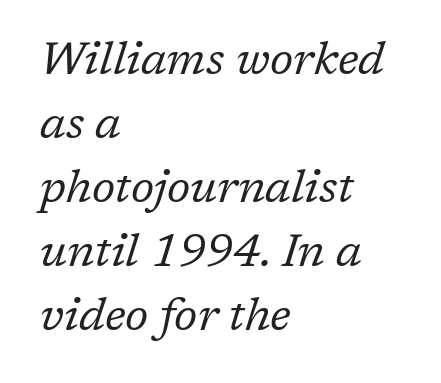
The image shows 46 px regular-weight serif type, italic (leaning right); set left-aligned, normal line spacing (1.39x), normal letter spacing, not underlined; low stroke contrast and a medium x-height.
